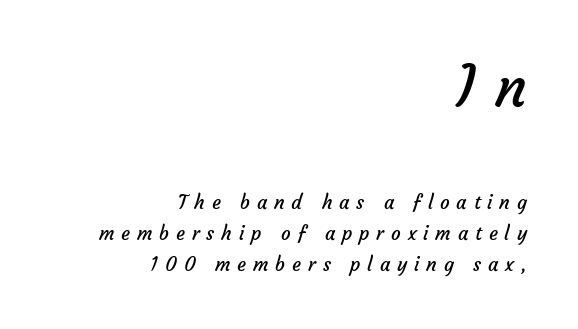
Q: Is the text bold? A: No.
Q: Is the typeface a serif or a sans-serif typeface? A: Sans-serif.
Q: Is the text underlined? A: No.
Q: How is the paragraph aligned? A: Right-aligned.
Q: Is the spacing between letters normal or unusually wide? A: Unusually wide.
Q: Is the spacing between lines tight, normal or loose? A: Normal.
Q: Which block of text is set in a larger size, the first (top) or the second (bottom)? A: The first (top) one.
Q: Width (condensed, normal, or wide)? A: Normal.
Q: Stroke contrast? A: Low.
Q: x-height? A: Medium.
Q: Monospaced? A: No.
